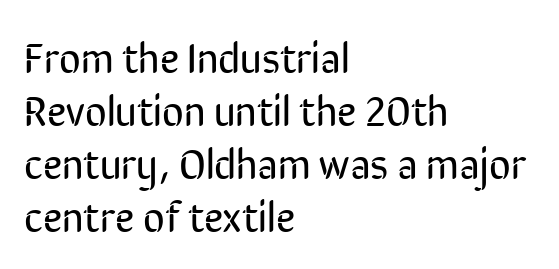
Q: Is the text bold? A: No.
Q: Is the text italic (slanted)? A: No, it is upright.
Q: Is the typeface a serif or a sans-serif typeface? A: Sans-serif.
Q: Is the text underlined? A: No.
Q: How is the paragraph aligned? A: Left-aligned.
Q: Is the spacing between letters normal or unusually wide? A: Normal.
Q: Is the spacing between lines tight, normal or loose? A: Normal.
Q: Width (condensed, normal, or wide)? A: Condensed.
Q: Stroke contrast? A: Low.
Q: x-height? A: Medium.
Q: Monospaced? A: No.
